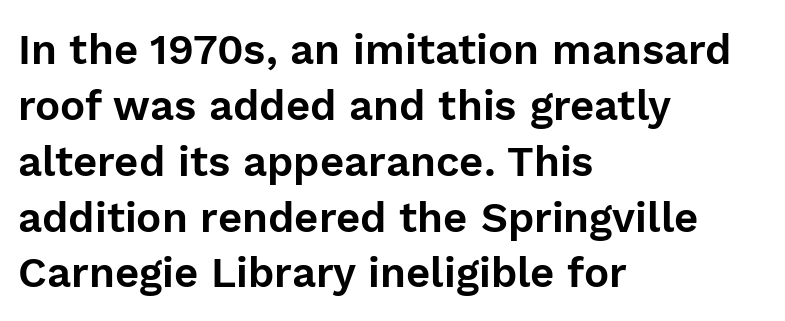
The image shows 42 px sans-serif type, upright; set left-aligned, normal line spacing (1.33x), normal letter spacing, not underlined; low stroke contrast and a medium x-height.
